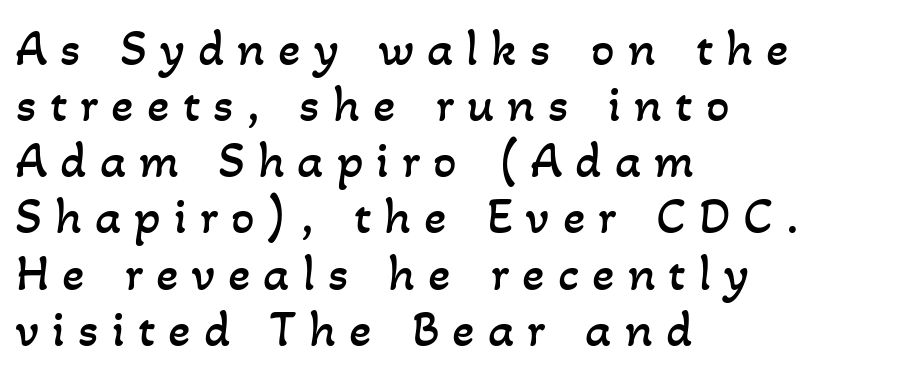
Q: Is the text bold? A: No.
Q: Is the text underlined? A: No.
Q: How is the paragraph aligned? A: Left-aligned.
Q: Is the spacing between letters normal or unusually wide? A: Unusually wide.
Q: Is the spacing between lines tight, normal or loose? A: Tight.
Q: Width (condensed, normal, or wide)? A: Normal.
Q: Stroke contrast? A: Low.
Q: x-height? A: Small.
Q: Monospaced? A: No.
